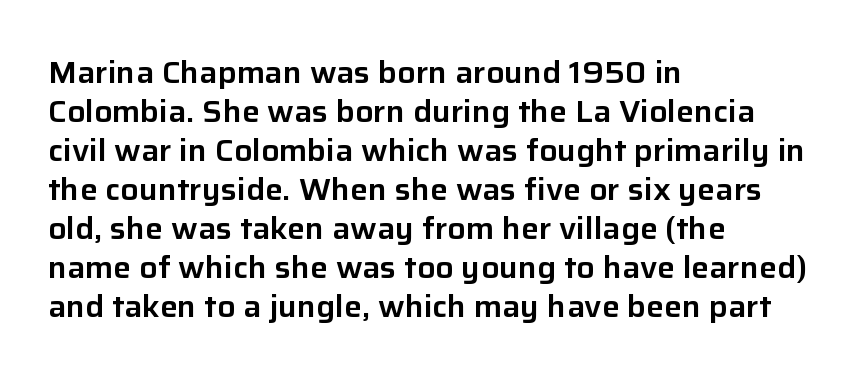
Line spacing here is normal. Words appear dense and cohesive because spacing is normal. Horizontal alignment here is leftward, the default for most running prose. Italic? Not at all — the glyphs are vertical. Classification — sans serif.
